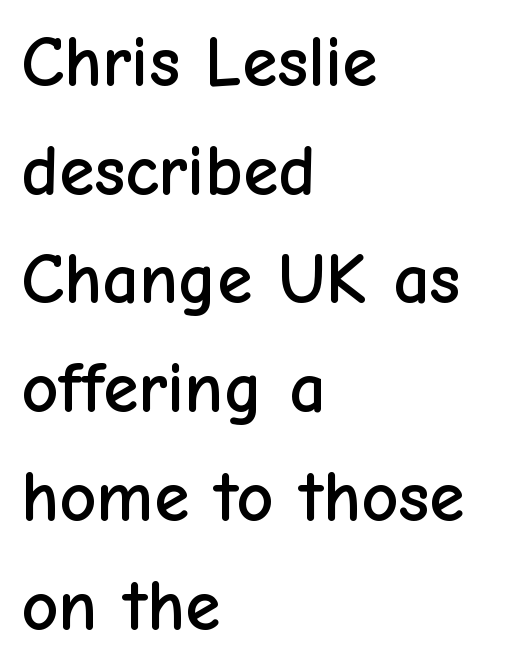
{"serif": "no", "italic": "no", "width": "normal", "stroke_contrast": "low", "x_height": "medium", "monospaced": "no", "underline": "no", "align": "left", "line_spacing": "normal", "line_spacing_ratio": 1.51, "letter_spacing": "normal", "letter_spacing_em": 0.0, "glyph_px": 72}
